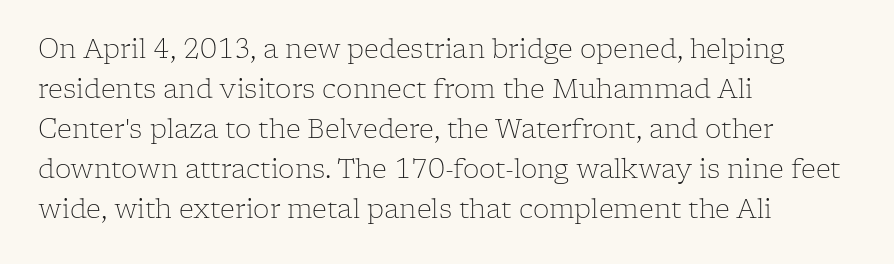
{"italic": "no", "bold": "no", "underline": "no", "align": "left", "line_spacing": "normal", "line_spacing_ratio": 1.54, "letter_spacing": "normal", "letter_spacing_em": 0.0, "glyph_px": 26}
